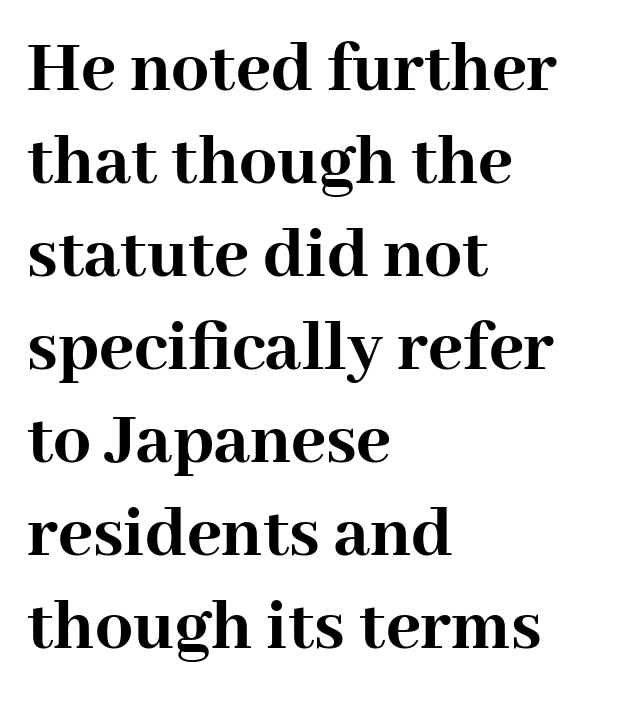
{"serif": "yes", "italic": "no", "bold": "yes", "weight": "semibold", "width": "normal", "stroke_contrast": "high", "x_height": "medium", "monospaced": "no", "underline": "no", "align": "left", "line_spacing_ratio": 1.24, "letter_spacing": "normal", "letter_spacing_em": 0.0, "glyph_px": 75}
